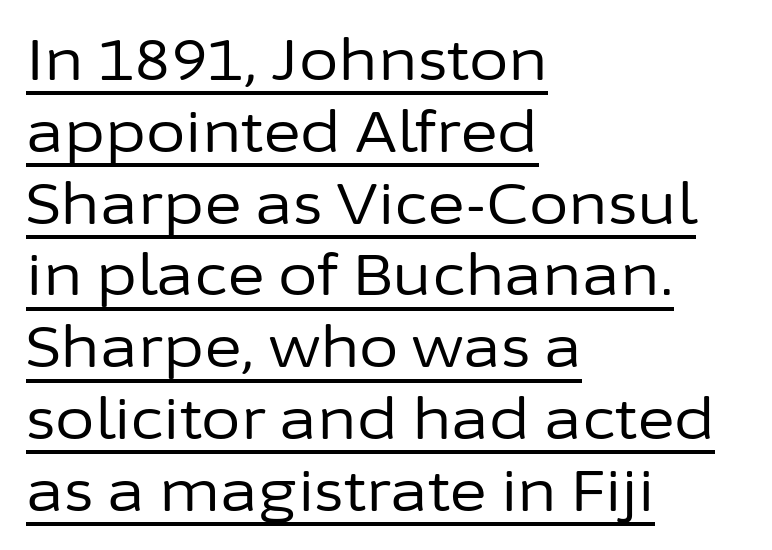
The image shows 57 px regular-weight sans-serif type, upright; set left-aligned, normal line spacing (1.26x), normal letter spacing, underlined; low stroke contrast and a medium x-height.
